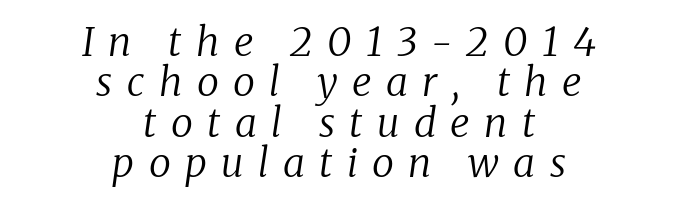
{"serif": "yes", "italic": "yes", "lean": "right", "slant_degrees": 8, "bold": "no", "weight": "regular", "width": "normal", "stroke_contrast": "low", "x_height": "medium", "monospaced": "no", "underline": "no", "align": "center", "line_spacing": "tight", "line_spacing_ratio": 1.01, "letter_spacing": "wide", "letter_spacing_em": 0.36, "glyph_px": 40}
